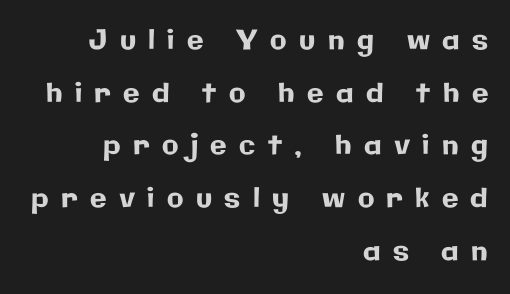
Q: Is the text italic (slanted)? A: No, it is upright.
Q: Is the text underlined? A: No.
Q: How is the paragraph aligned? A: Right-aligned.
Q: Is the spacing between letters normal or unusually wide? A: Unusually wide.
Q: Is the spacing between lines tight, normal or loose? A: Loose.
